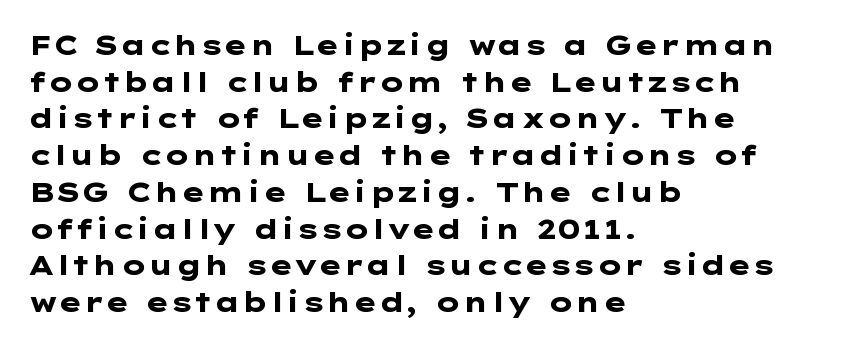
Casual observation: everything's shoved over to the left. Look at the tracking — it's just the regular setting, nothing added. The rendering uses a moderate line-height, typical for paragraphs. Decoration check: the copy has no underline. The face used here has the dense, thick strokes of a bold. The typography opts for an upright posture over an oblique one.
